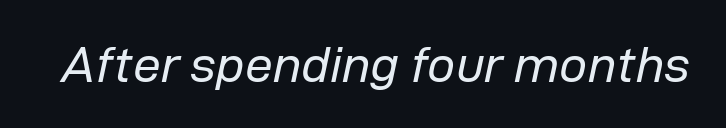
Q: Is the text bold? A: No.
Q: Is the text italic (slanted)? A: Yes, it leans right by about 12 degrees.
Q: Is the text underlined? A: No.
Q: Is the spacing between letters normal or unusually wide? A: Normal.
Q: Width (condensed, normal, or wide)? A: Normal.
Q: Stroke contrast? A: Low.
Q: x-height? A: Medium.
Q: Monospaced? A: No.
